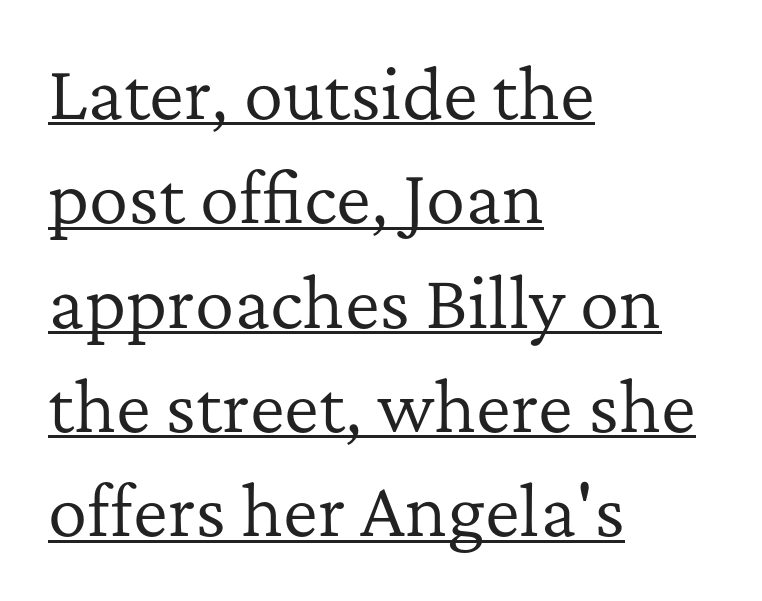
{"serif": "yes", "italic": "no", "bold": "no", "weight": "regular", "width": "normal", "stroke_contrast": "low", "x_height": "medium", "monospaced": "no", "underline": "yes", "align": "left", "line_spacing": "normal", "line_spacing_ratio": 1.58, "letter_spacing": "normal", "letter_spacing_em": 0.0, "glyph_px": 66}
